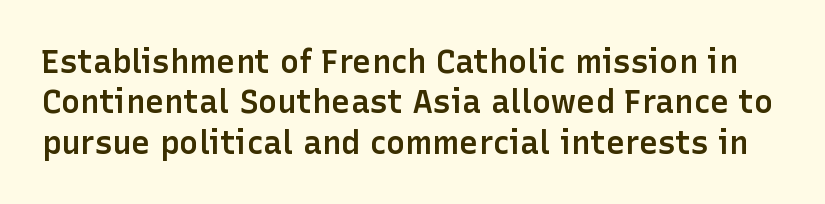
Q: Is the text bold? A: Semi-bold.
Q: Is the text italic (slanted)? A: No, it is upright.
Q: Is the typeface a serif or a sans-serif typeface? A: Sans-serif.
Q: Is the text underlined? A: No.
Q: Is the spacing between letters normal or unusually wide? A: Normal.
Q: Is the spacing between lines tight, normal or loose? A: Normal.
Q: Width (condensed, normal, or wide)? A: Normal.
Q: Stroke contrast? A: Low.
Q: x-height? A: Medium.
Q: Monospaced? A: No.
